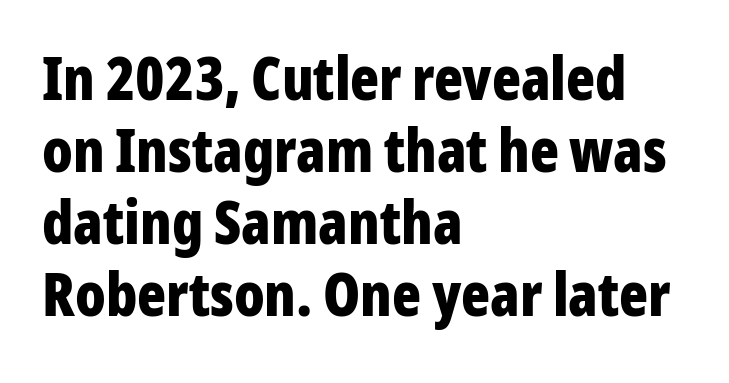
Think of a printed novel: that variable character pitch is what you see here. How are the letters spaced? Ordinarily, with no added tracking. The zone under the glyphs is completely vacant. This sample is left-justified, so line endings fall wherever the words run out. The font's upright variant was chosen for this text. This sample uses a sans-serif face.
